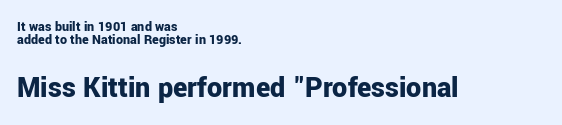
The image shows 30 px bold sans-serif type, upright; set left-aligned, tight line spacing (0.96x), normal letter spacing, not underlined; the second (bottom) block is 2.14x larger; low stroke contrast and a medium x-height.
